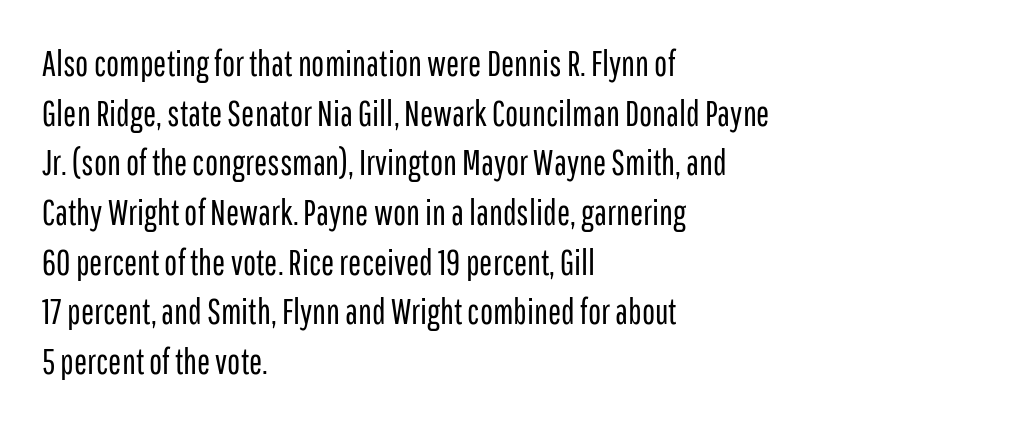
{"serif": "no", "italic": "no", "bold": "no", "weight": "regular", "width": "condensed", "stroke_contrast": "low", "x_height": "medium", "monospaced": "no", "underline": "no", "align": "left", "line_spacing": "normal", "line_spacing_ratio": 1.42, "letter_spacing": "normal", "letter_spacing_em": 0.0, "glyph_px": 35}
